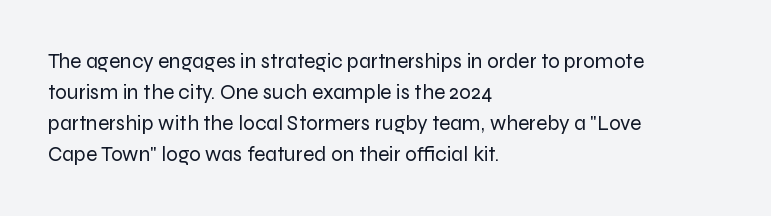
{"italic": "no", "bold": "no", "underline": "no", "align": "left", "line_spacing": "normal", "line_spacing_ratio": 1.48, "letter_spacing": "normal", "letter_spacing_em": 0.0, "glyph_px": 21}
